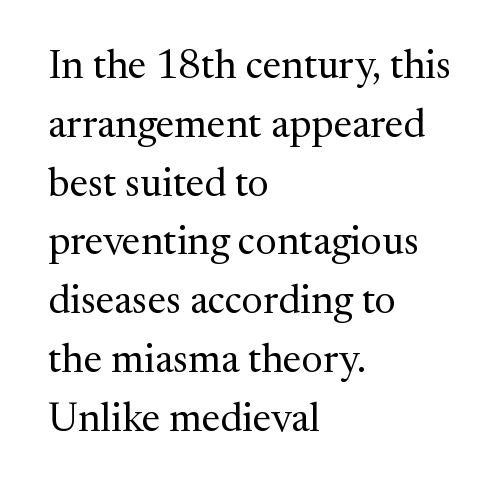
{"serif": "yes", "italic": "no", "bold": "no", "weight": "regular", "width": "normal", "stroke_contrast": "medium", "x_height": "medium", "monospaced": "no", "underline": "no", "align": "left", "line_spacing": "normal", "line_spacing_ratio": 1.47, "letter_spacing": "normal", "letter_spacing_em": 0.0, "glyph_px": 40}
